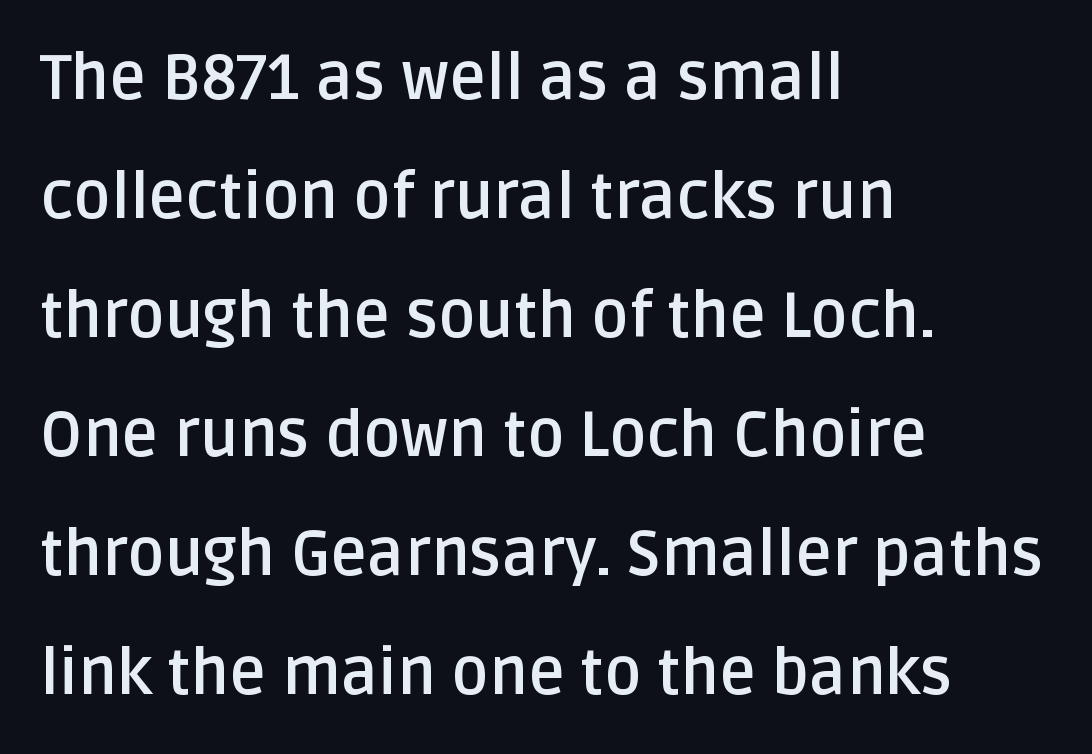
Q: Is the text bold? A: Yes.
Q: Is the text italic (slanted)? A: No, it is upright.
Q: Is the typeface a serif or a sans-serif typeface? A: Sans-serif.
Q: Is the text underlined? A: No.
Q: How is the paragraph aligned? A: Left-aligned.
Q: Is the spacing between letters normal or unusually wide? A: Normal.
Q: Width (condensed, normal, or wide)? A: Normal.
Q: Stroke contrast? A: Low.
Q: x-height? A: Large.
Q: Monospaced? A: No.
